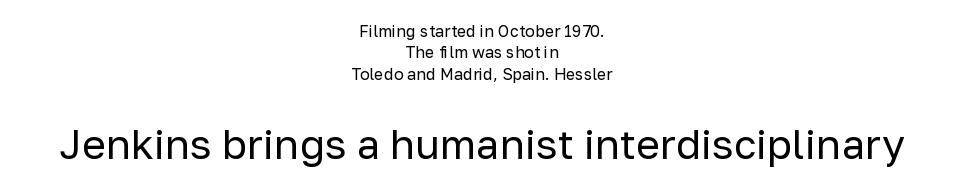
Q: Is the text bold? A: No.
Q: Is the text italic (slanted)? A: No, it is upright.
Q: Is the typeface a serif or a sans-serif typeface? A: Sans-serif.
Q: Is the text underlined? A: No.
Q: How is the paragraph aligned? A: Centered.
Q: Is the spacing between letters normal or unusually wide? A: Normal.
Q: Is the spacing between lines tight, normal or loose? A: Normal.
Q: Which block of text is set in a larger size, the first (top) or the second (bottom)? A: The second (bottom) one.
Q: Width (condensed, normal, or wide)? A: Normal.
Q: Stroke contrast? A: Low.
Q: x-height? A: Medium.
Q: Monospaced? A: No.
